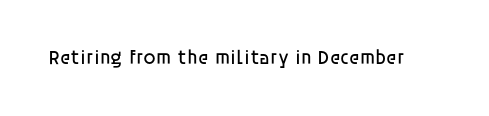
Posture: upright roman. Short note: letters normally spaced. The weight would be labelled regular, book, light, or lighter still. Lines of text with bare space underneath.
